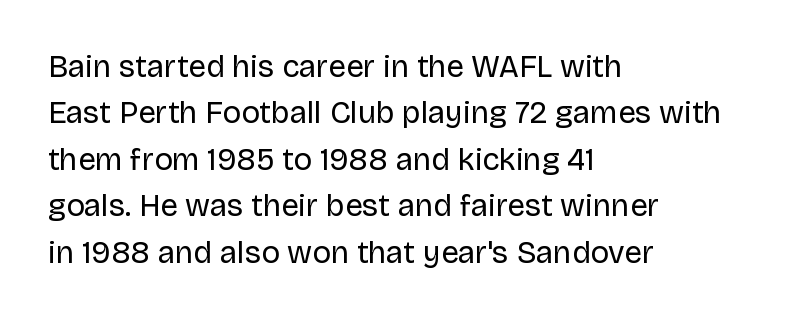
Q: Is the text bold? A: No.
Q: Is the text italic (slanted)? A: No, it is upright.
Q: Is the typeface a serif or a sans-serif typeface? A: Sans-serif.
Q: Is the text underlined? A: No.
Q: How is the paragraph aligned? A: Left-aligned.
Q: Is the spacing between letters normal or unusually wide? A: Normal.
Q: Is the spacing between lines tight, normal or loose? A: Normal.
Q: Width (condensed, normal, or wide)? A: Normal.
Q: Stroke contrast? A: Low.
Q: x-height? A: Large.
Q: Monospaced? A: No.
